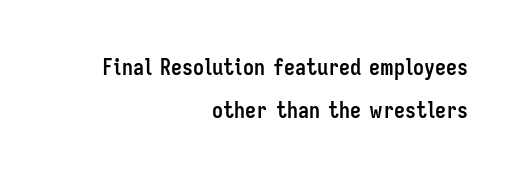
Q: Is the text bold? A: Yes.
Q: Is the text italic (slanted)? A: No, it is upright.
Q: Is the text underlined? A: No.
Q: How is the paragraph aligned? A: Right-aligned.
Q: Is the spacing between letters normal or unusually wide? A: Normal.
Q: Is the spacing between lines tight, normal or loose? A: Loose.
